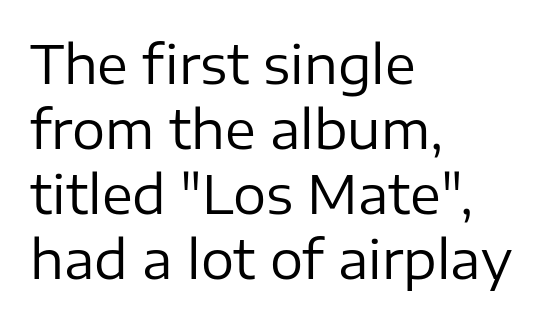
{"serif": "no", "italic": "no", "bold": "no", "weight": "regular", "width": "normal", "stroke_contrast": "low", "x_height": "medium", "monospaced": "no", "underline": "no", "align": "left", "line_spacing": "normal", "line_spacing_ratio": 1.25, "letter_spacing": "normal", "letter_spacing_em": 0.0, "glyph_px": 52}
